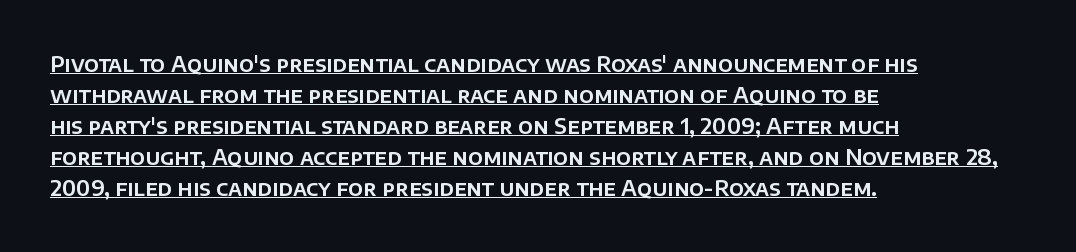
Q: Is the text italic (slanted)? A: No, it is upright.
Q: Is the text underlined? A: Yes.
Q: How is the paragraph aligned? A: Left-aligned.
Q: Is the spacing between letters normal or unusually wide? A: Normal.
Q: Is the spacing between lines tight, normal or loose? A: Normal.
